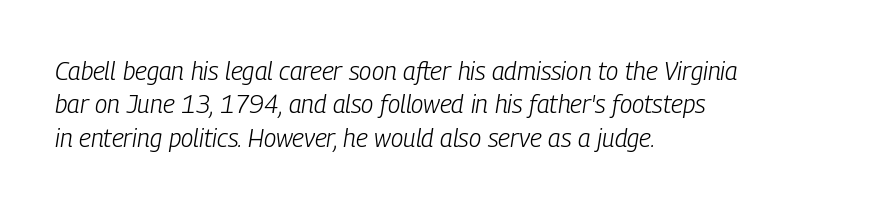
The weight would be labelled regular, book, light, or lighter still. Each word holds together tightly as a unit, with standard inter-letter gaps. The specimen omits any rule beneath the text block's lines. If you measured baseline to baseline, you'd find a middling distance. If you drew a line through each stem, it would be angled. In CSS terms this would be text-align: left.
